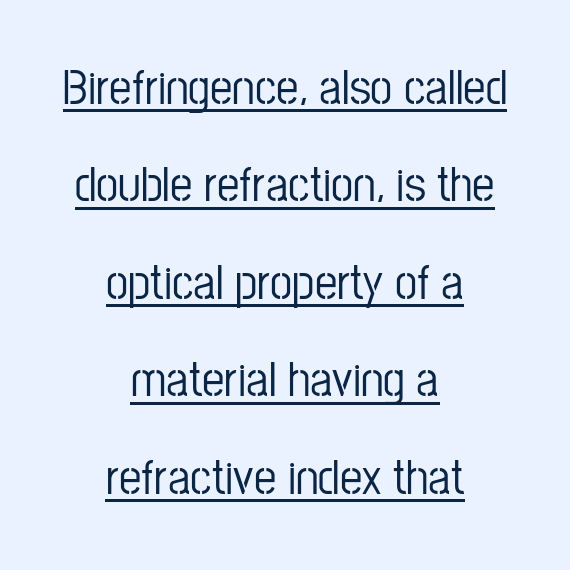
The image shows 50 px condensed sans-serif type, upright; set centered, loose line spacing (1.95x), normal letter spacing, underlined; low stroke contrast and a medium x-height.
